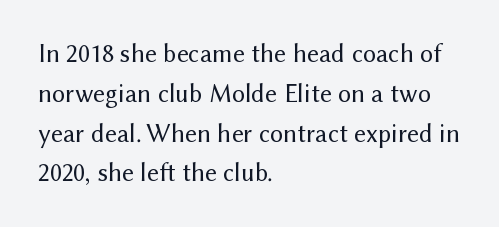
Q: Is the text bold? A: No.
Q: Is the text italic (slanted)? A: No, it is upright.
Q: Is the text underlined? A: No.
Q: How is the paragraph aligned? A: Left-aligned.
Q: Is the spacing between letters normal or unusually wide? A: Normal.
Q: Is the spacing between lines tight, normal or loose? A: Normal.
